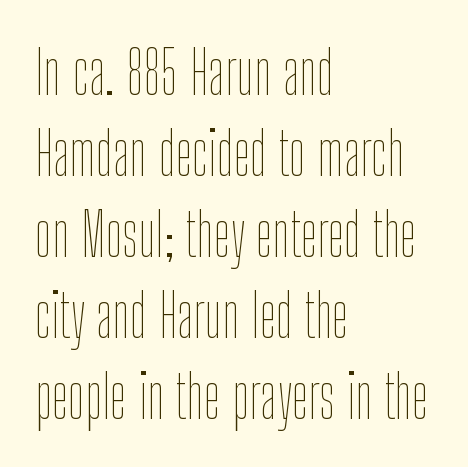
Q: Is the text bold? A: No.
Q: Is the text italic (slanted)? A: No, it is upright.
Q: Is the text underlined? A: No.
Q: How is the paragraph aligned? A: Left-aligned.
Q: Is the spacing between letters normal or unusually wide? A: Normal.
Q: Is the spacing between lines tight, normal or loose? A: Normal.
Q: Width (condensed, normal, or wide)? A: Condensed.
Q: Stroke contrast? A: Low.
Q: x-height? A: Medium.
Q: Monospaced? A: No.
